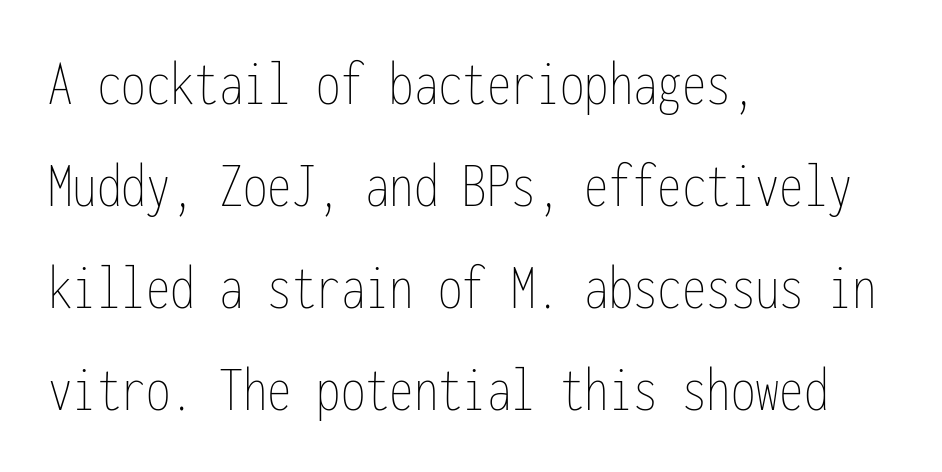
{"italic": "no", "bold": "no", "weight": "thin", "width": "condensed", "stroke_contrast": "low", "x_height": "medium", "monospaced": "yes", "underline": "no", "align": "left", "line_spacing": "normal", "line_spacing_ratio": 1.57, "letter_spacing": "normal", "letter_spacing_em": 0.0, "glyph_px": 65}
